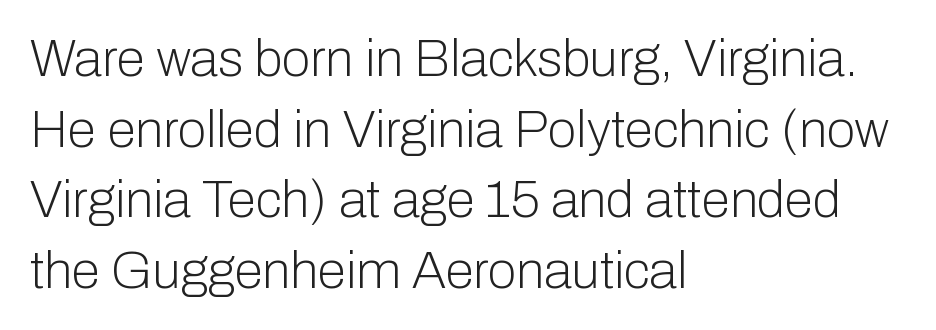
Q: Is the text bold? A: No.
Q: Is the text italic (slanted)? A: No, it is upright.
Q: Is the typeface a serif or a sans-serif typeface? A: Sans-serif.
Q: Is the text underlined? A: No.
Q: How is the paragraph aligned? A: Left-aligned.
Q: Is the spacing between letters normal or unusually wide? A: Normal.
Q: Is the spacing between lines tight, normal or loose? A: Normal.
Q: Width (condensed, normal, or wide)? A: Normal.
Q: Stroke contrast? A: Low.
Q: x-height? A: Medium.
Q: Monospaced? A: No.
